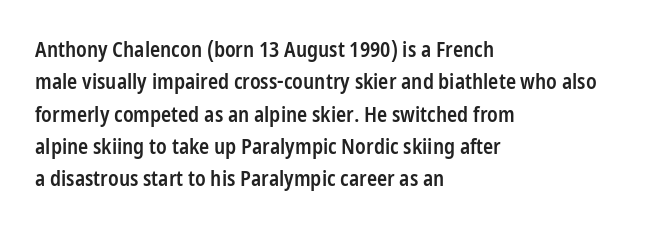
Italic? Not at all — the glyphs are vertical. Visually the block forms a straight wall on the left and a jagged coastline on the right. The horizontal fit of the characters is conventional and even. No word sits above an underline.
